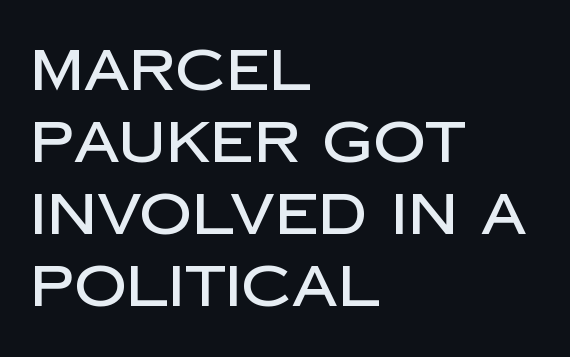
The passage shown is typeset with a sans-serif family. Spacing between characters is what you'd get straight out of the box. Where is the straight margin? On the left. Check under the words: just untouched page.
